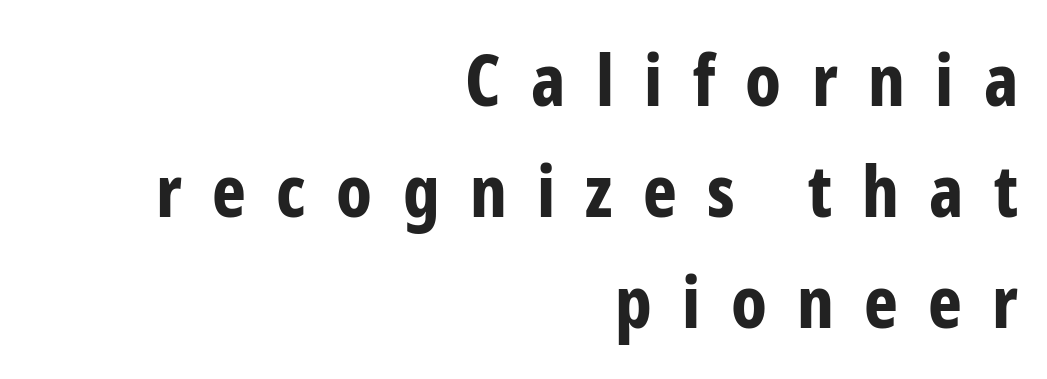
What kind of face is this? One without serifs — a sans. This is the regular roman posture of the typeface. The passage shown has open, widely tracked lettering throughout. What's the leading like? Ordinary, nothing unusual. Heavy, bold letterforms. Has an underline been added? It has not.
